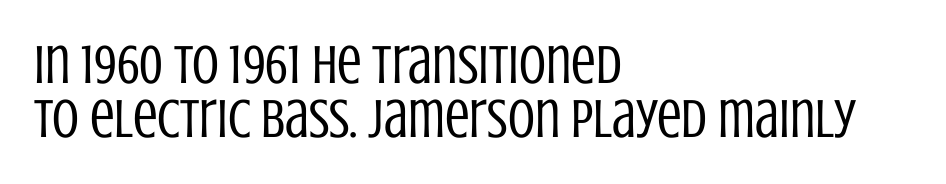
The image shows 55 px regular-weight, condensed sans-serif type, upright; set left-aligned, tight line spacing (0.98x), normal letter spacing, not underlined; low stroke contrast and a large x-height.
